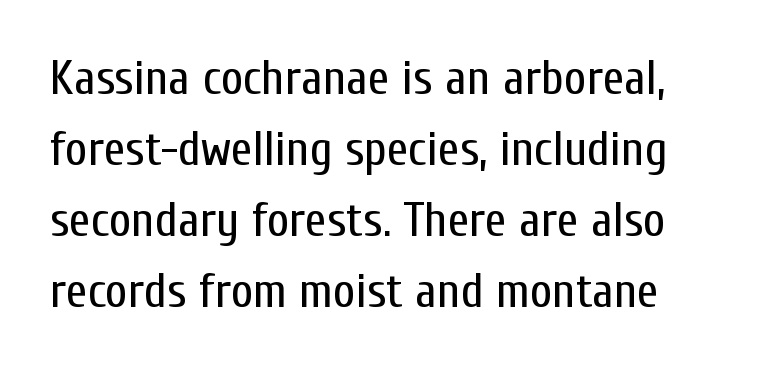
The image shows 49 px regular-weight, condensed sans-serif type, upright; set normal line spacing (1.45x), normal letter spacing, not underlined; low stroke contrast and a medium x-height.
